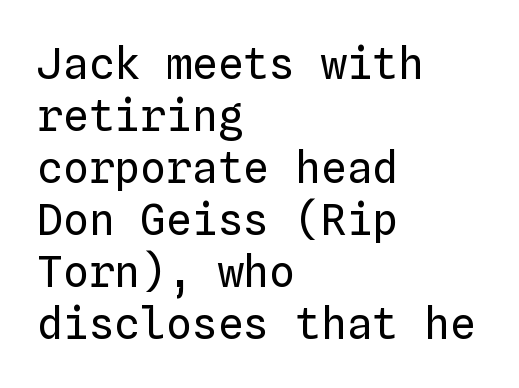
{"italic": "no", "bold": "no", "weight": "regular", "width": "normal", "stroke_contrast": "low", "x_height": "medium", "monospaced": "yes", "underline": "no", "align": "left", "line_spacing_ratio": 1.21, "letter_spacing": "normal", "letter_spacing_em": 0.0, "glyph_px": 43}
